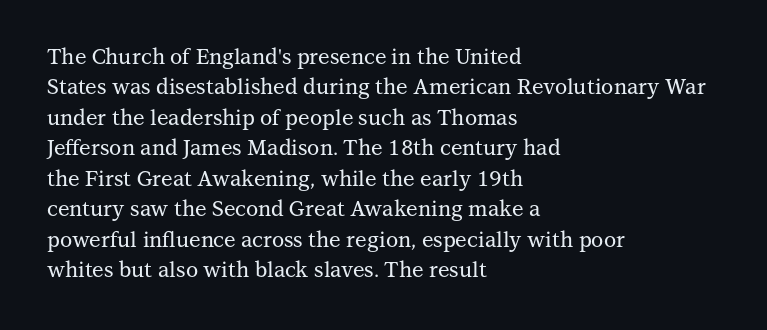
The image shows 21 px text type, upright; set left-aligned, normal line spacing (1.45x), normal letter spacing, not underlined.
